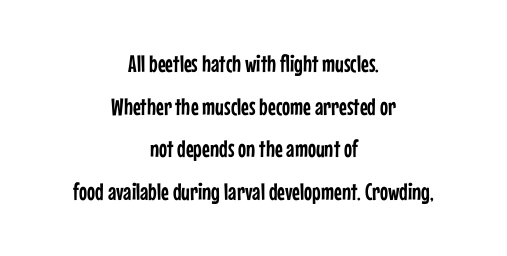
Q: Is the text italic (slanted)? A: No, it is upright.
Q: Is the text underlined? A: No.
Q: How is the paragraph aligned? A: Centered.
Q: Is the spacing between letters normal or unusually wide? A: Normal.
